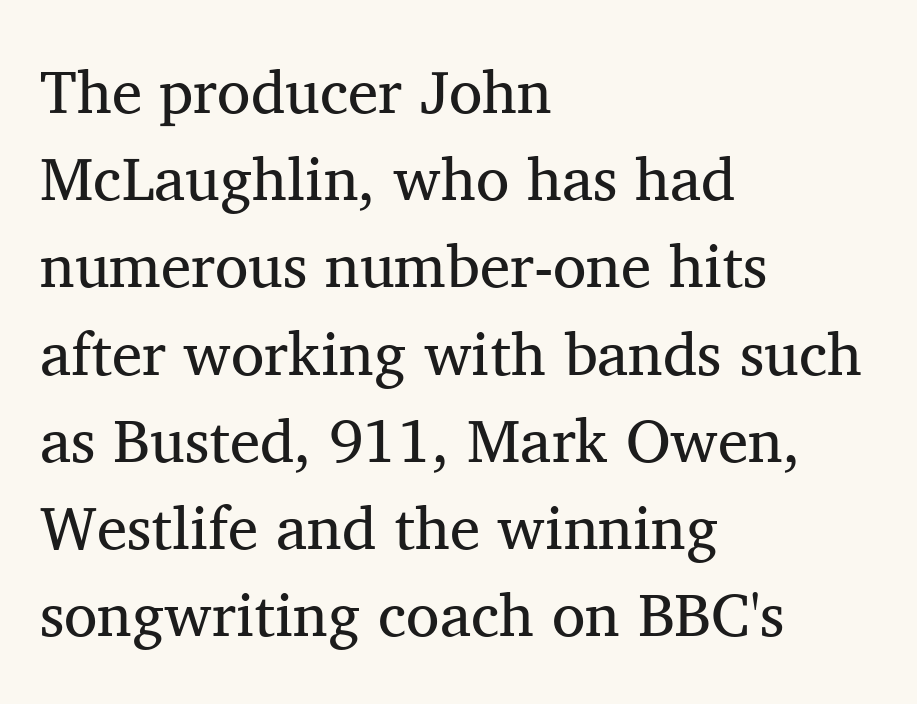
The image shows 61 px regular-weight serif type, upright; set left-aligned, normal line spacing (1.43x), normal letter spacing, not underlined; medium stroke contrast and a medium x-height.
